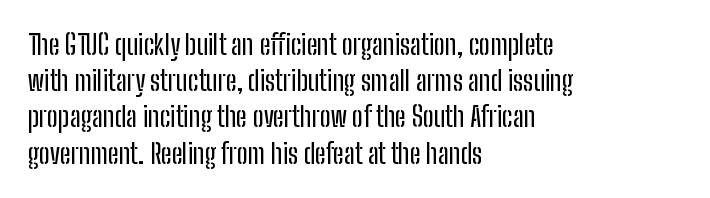
A normal amount of white space separates one row of letters from the next. Rendered with straight, roman letterforms. Rule under the text: the space is simply empty. Glyph-to-glyph distance matches everyday printed text. Horizontal alignment here is leftward, the default for most running prose.
